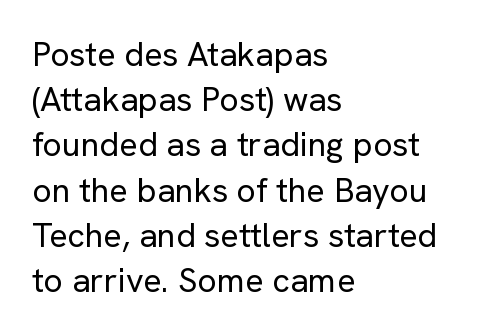
Q: Is the text bold? A: No.
Q: Is the text italic (slanted)? A: No, it is upright.
Q: Is the typeface a serif or a sans-serif typeface? A: Sans-serif.
Q: Is the text underlined? A: No.
Q: How is the paragraph aligned? A: Left-aligned.
Q: Is the spacing between letters normal or unusually wide? A: Normal.
Q: Is the spacing between lines tight, normal or loose? A: Normal.
Q: Width (condensed, normal, or wide)? A: Normal.
Q: Stroke contrast? A: Low.
Q: x-height? A: Medium.
Q: Monospaced? A: No.
